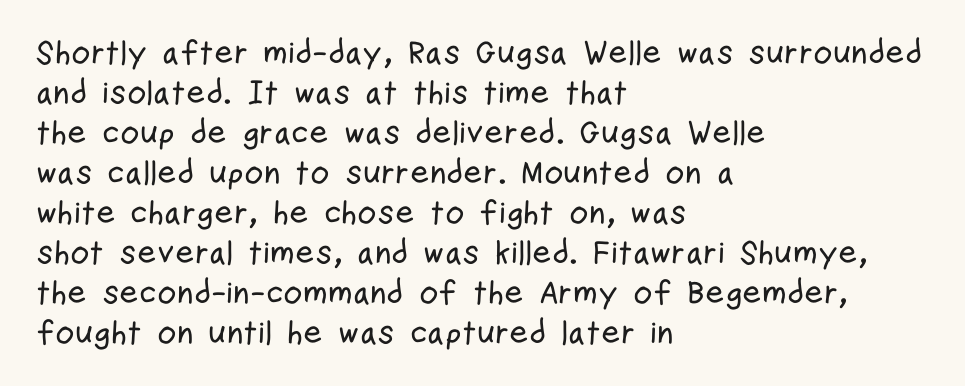
Q: Is the text italic (slanted)? A: No, it is upright.
Q: Is the typeface a serif or a sans-serif typeface? A: Sans-serif.
Q: Is the text underlined? A: No.
Q: How is the paragraph aligned? A: Left-aligned.
Q: Is the spacing between letters normal or unusually wide? A: Normal.
Q: Width (condensed, normal, or wide)? A: Condensed.
Q: Stroke contrast? A: Low.
Q: x-height? A: Medium.
Q: Monospaced? A: No.
